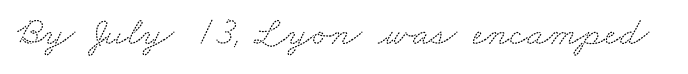
{"serif": "yes", "width": "wide", "stroke_contrast": "medium", "x_height": "small", "monospaced": "no", "underline": "no", "letter_spacing": "normal", "letter_spacing_em": 0.0, "glyph_px": 41}
